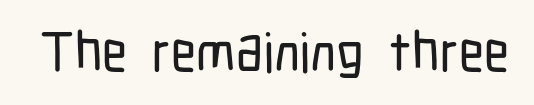
{"serif": "no", "italic": "no", "width": "condensed", "stroke_contrast": "low", "x_height": "medium", "monospaced": "no", "underline": "no", "letter_spacing": "normal", "letter_spacing_em": 0.0, "glyph_px": 55}
